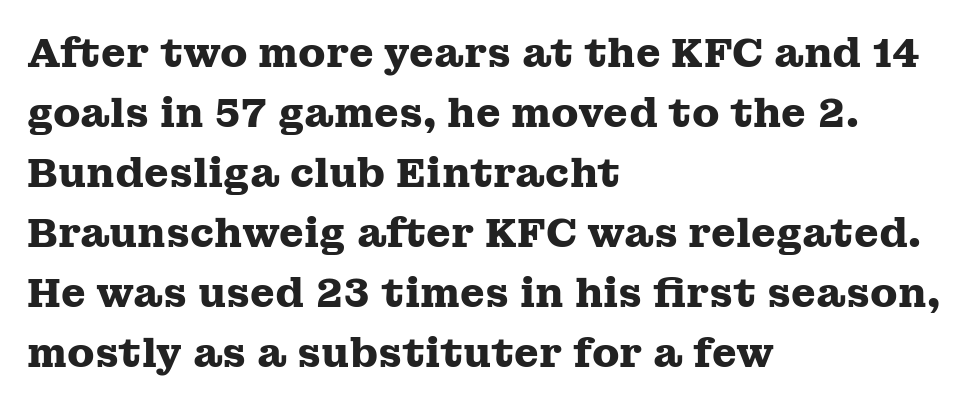
The image shows 40 px heavy, wide serif type, upright; set left-aligned, normal line spacing (1.5x), normal letter spacing, not underlined; medium stroke contrast and a medium x-height.
